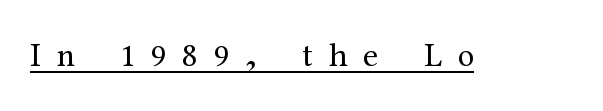
The image shows 34 px regular-weight serif type, upright; set unusually wide letter spacing (+0.47 em), underlined; medium stroke contrast and a medium x-height.
